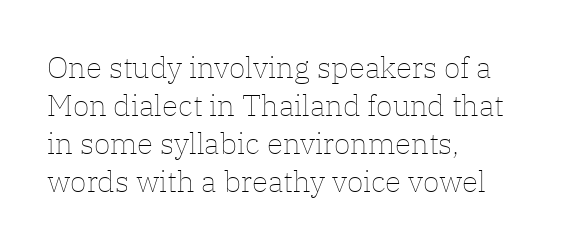
Q: Is the text bold? A: No.
Q: Is the text italic (slanted)? A: No, it is upright.
Q: Is the text underlined? A: No.
Q: How is the paragraph aligned? A: Left-aligned.
Q: Is the spacing between letters normal or unusually wide? A: Normal.
Q: Is the spacing between lines tight, normal or loose? A: Normal.
Q: Width (condensed, normal, or wide)? A: Normal.
Q: Stroke contrast? A: Low.
Q: x-height? A: Medium.
Q: Monospaced? A: No.
